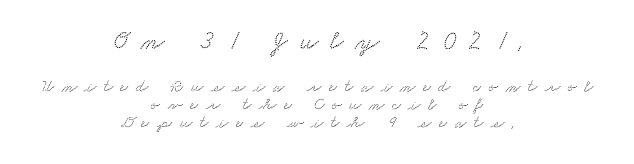
Q: Is the text underlined? A: No.
Q: How is the paragraph aligned? A: Centered.
Q: Is the spacing between letters normal or unusually wide? A: Unusually wide.
Q: Is the spacing between lines tight, normal or loose? A: Tight.
Q: Which block of text is set in a larger size, the first (top) or the second (bottom)? A: The first (top) one.
